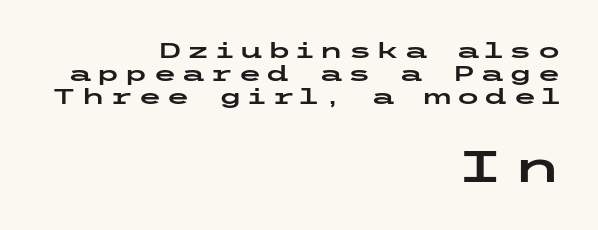
{"serif": "no", "italic": "no", "width": "wide", "stroke_contrast": "low", "x_height": "medium", "underline": "no", "align": "right", "line_spacing": "tight", "line_spacing_ratio": 1.05, "larger_block": "second", "size_ratio": 2.0, "glyph_px": 44}
